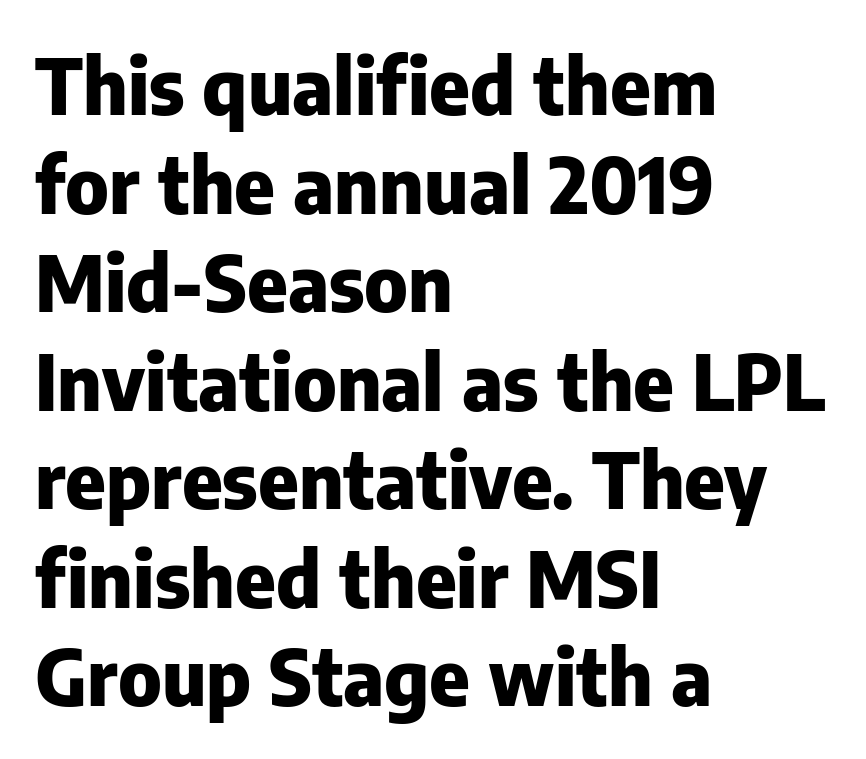
Q: Is the text bold? A: Yes.
Q: Is the text italic (slanted)? A: No, it is upright.
Q: Is the typeface a serif or a sans-serif typeface? A: Sans-serif.
Q: Is the text underlined? A: No.
Q: How is the paragraph aligned? A: Left-aligned.
Q: Is the spacing between letters normal or unusually wide? A: Normal.
Q: Is the spacing between lines tight, normal or loose? A: Normal.
Q: Width (condensed, normal, or wide)? A: Normal.
Q: Stroke contrast? A: Low.
Q: x-height? A: Medium.
Q: Monospaced? A: No.
